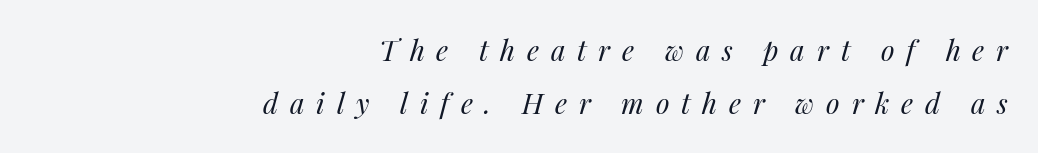
{"italic": "yes", "lean": "right", "slant_degrees": 14, "bold": "no", "weight": "regular", "width": "normal", "stroke_contrast": "medium", "x_height": "medium", "monospaced": "no", "underline": "no", "align": "right", "line_spacing": "loose", "line_spacing_ratio": 1.91, "letter_spacing": "wide", "letter_spacing_em": 0.42, "glyph_px": 28}
